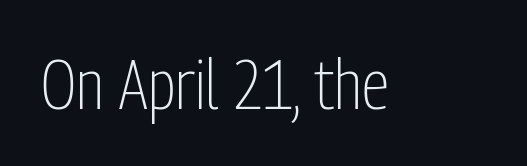
On a weight scale, this lands at 450 or below. In terms of posture, this sample is upright. Tracking value appears to be zero — textbook default spacing. Typographically, this falls in the sans-serif category. Glance below the letters and you will spot only blank space. Do the characters align in a grid? No, the font is proportional.
